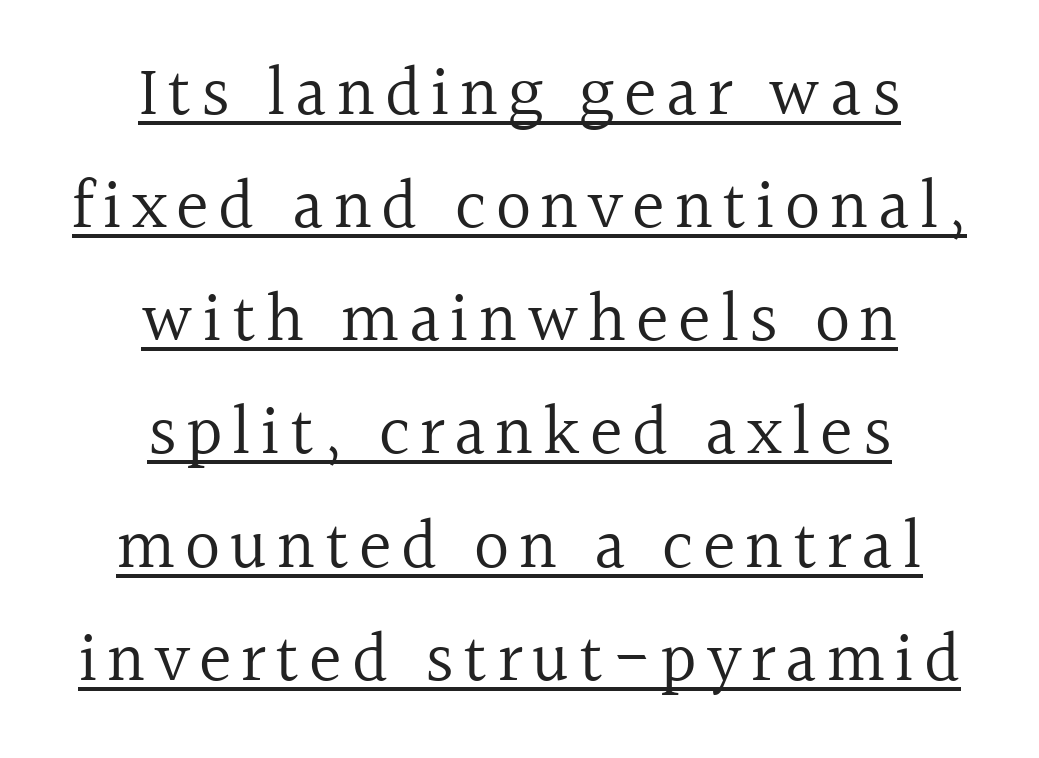
{"serif": "yes", "italic": "no", "bold": "no", "weight": "regular", "width": "normal", "x_height": "medium", "monospaced": "no", "underline": "yes", "align": "center", "line_spacing": "normal", "line_spacing_ratio": 1.64, "glyph_px": 69}
